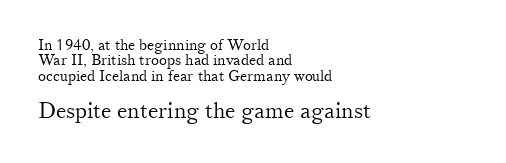
The image shows 22 px text type, upright; set left-aligned, tight line spacing (1.02x), normal letter spacing, not underlined; the second (bottom) block is 1.47x larger.
